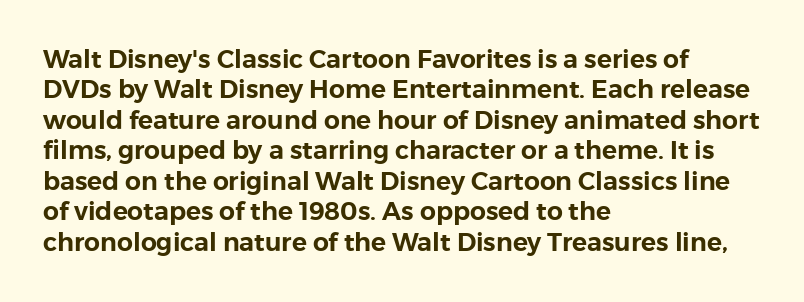
{"italic": "no", "underline": "no", "align": "left", "line_spacing_ratio": 1.22, "letter_spacing": "normal", "letter_spacing_em": 0.0, "glyph_px": 25}
